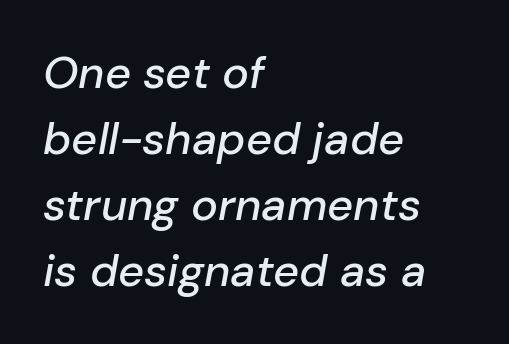
Q: Is the text italic (slanted)? A: Yes, it leans right by about 10 degrees.
Q: Is the text underlined? A: No.
Q: How is the paragraph aligned? A: Left-aligned.
Q: Is the spacing between letters normal or unusually wide? A: Normal.
Q: Is the spacing between lines tight, normal or loose? A: Normal.
Q: Width (condensed, normal, or wide)? A: Normal.
Q: Stroke contrast? A: Low.
Q: x-height? A: Medium.
Q: Monospaced? A: No.
